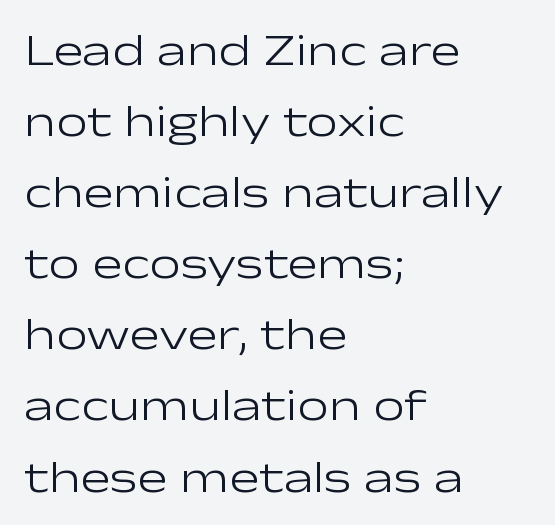
{"serif": "no", "italic": "no", "bold": "no", "weight": "light", "width": "wide", "stroke_contrast": "low", "x_height": "medium", "monospaced": "no", "underline": "no", "align": "left", "line_spacing": "normal", "line_spacing_ratio": 1.58, "letter_spacing": "normal", "letter_spacing_em": 0.0, "glyph_px": 45}
